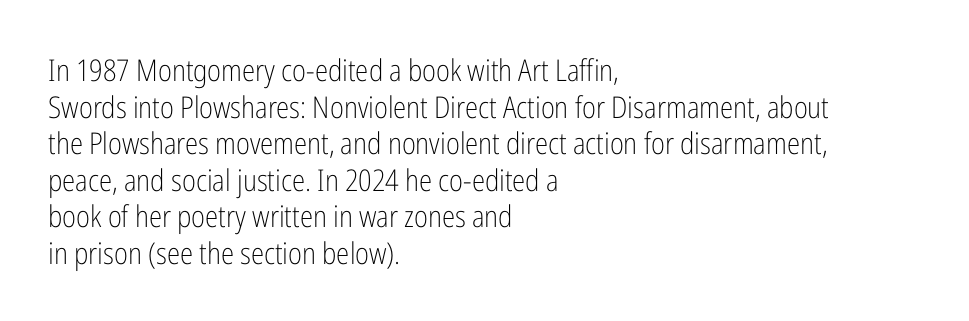
Q: Is the text bold? A: No.
Q: Is the text italic (slanted)? A: No, it is upright.
Q: Is the typeface a serif or a sans-serif typeface? A: Sans-serif.
Q: Is the text underlined? A: No.
Q: How is the paragraph aligned? A: Left-aligned.
Q: Is the spacing between letters normal or unusually wide? A: Normal.
Q: Width (condensed, normal, or wide)? A: Condensed.
Q: Stroke contrast? A: Low.
Q: x-height? A: Medium.
Q: Monospaced? A: No.
